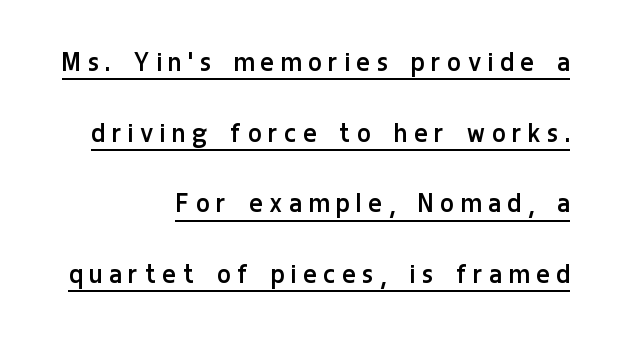
Q: Is the text bold? A: No.
Q: Is the text italic (slanted)? A: No, it is upright.
Q: Is the typeface a serif or a sans-serif typeface? A: Sans-serif.
Q: Is the text underlined? A: Yes.
Q: How is the paragraph aligned? A: Right-aligned.
Q: Is the spacing between letters normal or unusually wide? A: Unusually wide.
Q: Is the spacing between lines tight, normal or loose? A: Loose.
Q: Width (condensed, normal, or wide)? A: Condensed.
Q: Stroke contrast? A: Low.
Q: x-height? A: Medium.
Q: Monospaced? A: No.
